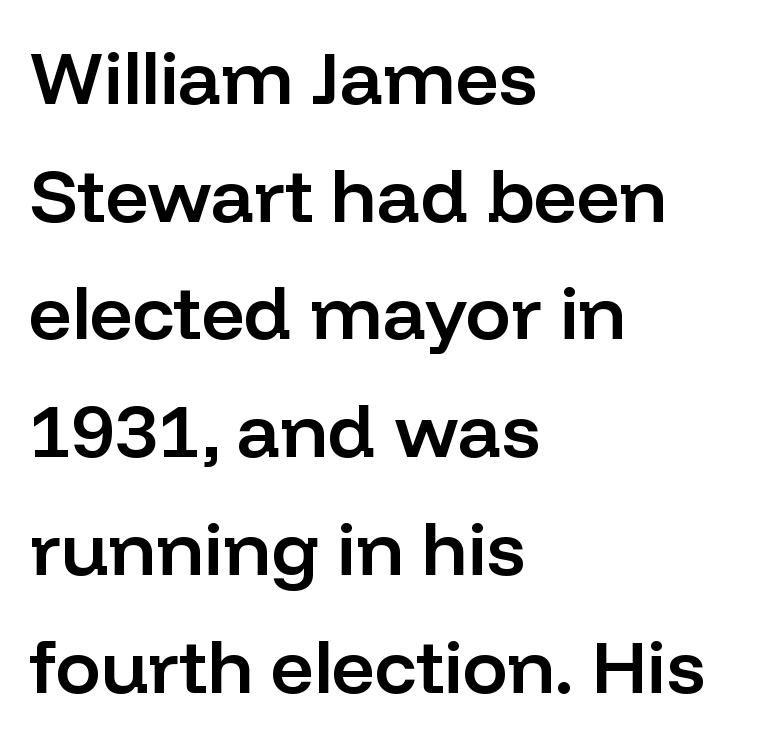
Q: Is the text bold? A: Semi-bold.
Q: Is the text italic (slanted)? A: No, it is upright.
Q: Is the typeface a serif or a sans-serif typeface? A: Sans-serif.
Q: Is the text underlined? A: No.
Q: How is the paragraph aligned? A: Left-aligned.
Q: Is the spacing between letters normal or unusually wide? A: Normal.
Q: Is the spacing between lines tight, normal or loose? A: Normal.
Q: Width (condensed, normal, or wide)? A: Normal.
Q: Stroke contrast? A: Low.
Q: x-height? A: Medium.
Q: Monospaced? A: No.
